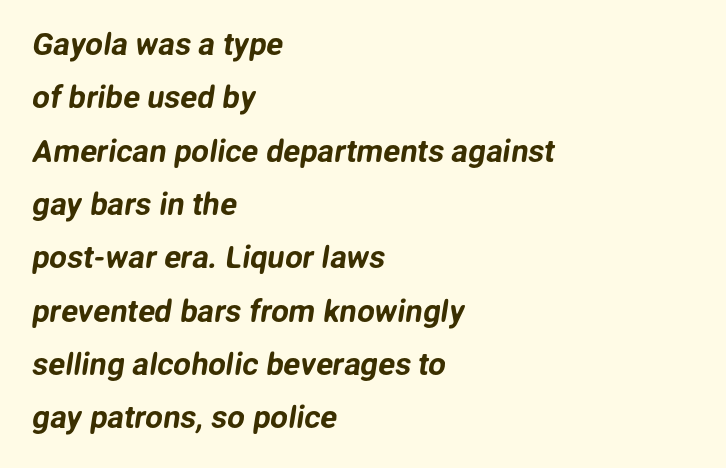
Does extra space separate the letters? No, they use regular spacing. Stroke terminals: plain, sans-serif. This rendering uses left alignment, leaving the right contour irregular. The letters advance in unequal steps, a hallmark of proportional type. Descenders are the only things crossing below the line.
